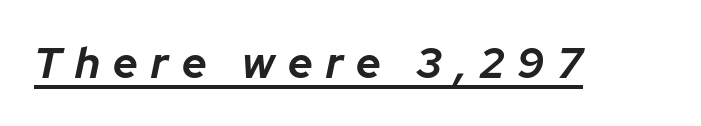
The passage shown is underscored from start to finish. The face used here is proportionally spaced, like ordinary book or web type. Compared with typical body copy, the letter spacing here is much looser. Looking at the ascenders, they clearly lean.
